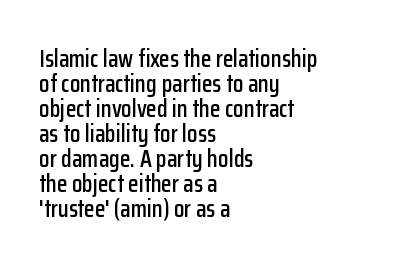
A typesetter would mark this as roman, not italic. The ragged edge is on the right, which tells us the setting is flush left. Is there much room between lines? No — they nearly touch. Check the space under the baseline: it is left empty.
